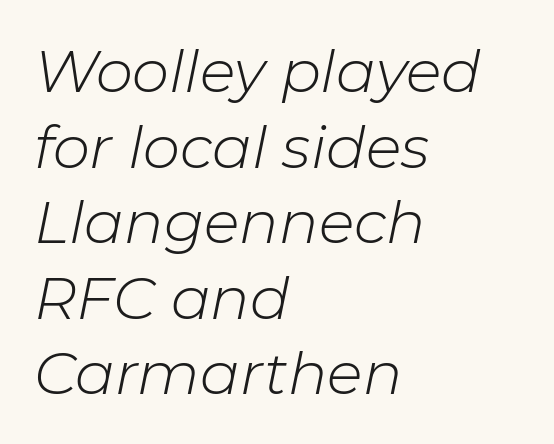
The image shows 59 px light type, italic (leaning right); set left-aligned, normal line spacing (1.28x), normal letter spacing, not underlined; low stroke contrast and a medium x-height.
